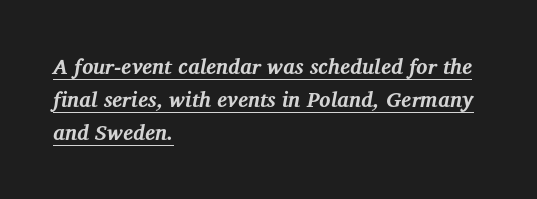
Q: Is the text bold? A: Yes.
Q: Is the text italic (slanted)? A: Yes, it leans right by about 12 degrees.
Q: Is the text underlined? A: Yes.
Q: How is the paragraph aligned? A: Left-aligned.
Q: Is the spacing between letters normal or unusually wide? A: Normal.
Q: Is the spacing between lines tight, normal or loose? A: Normal.
